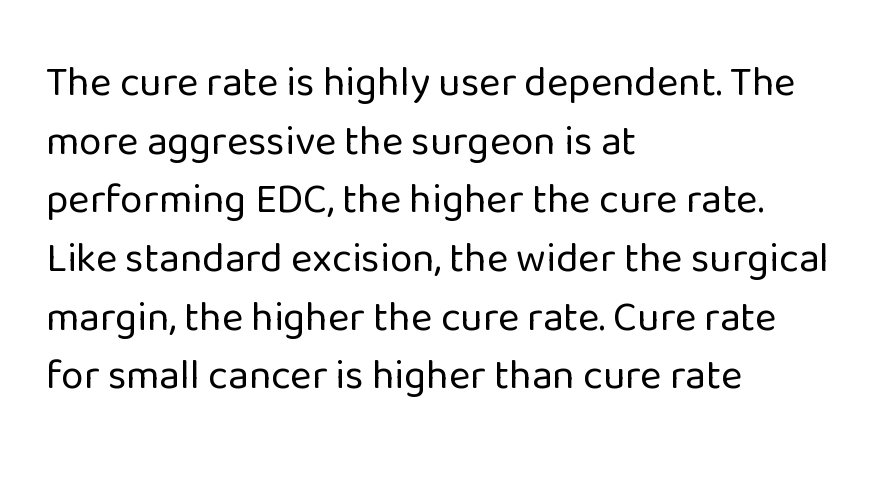
{"serif": "no", "italic": "no", "bold": "no", "weight": "regular", "width": "normal", "stroke_contrast": "low", "x_height": "medium", "monospaced": "no", "underline": "no", "align": "left", "line_spacing": "normal", "line_spacing_ratio": 1.43, "letter_spacing": "normal", "letter_spacing_em": 0.0, "glyph_px": 41}
